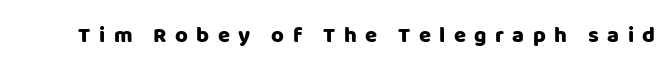
{"italic": "no", "underline": "no", "letter_spacing": "wide", "letter_spacing_em": 0.38, "glyph_px": 22}
